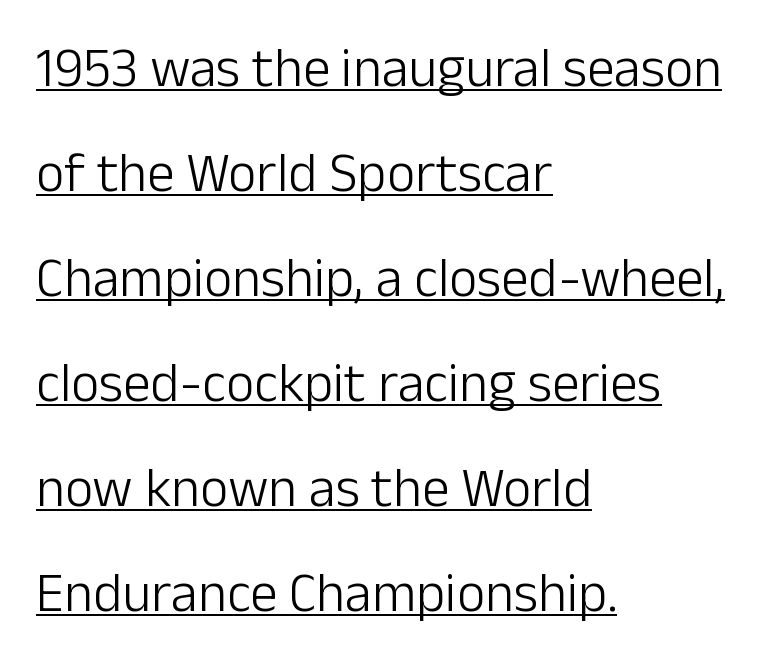
Q: Is the text bold? A: No.
Q: Is the text italic (slanted)? A: No, it is upright.
Q: Is the typeface a serif or a sans-serif typeface? A: Sans-serif.
Q: Is the text underlined? A: Yes.
Q: How is the paragraph aligned? A: Left-aligned.
Q: Is the spacing between letters normal or unusually wide? A: Normal.
Q: Is the spacing between lines tight, normal or loose? A: Loose.
Q: Width (condensed, normal, or wide)? A: Normal.
Q: Stroke contrast? A: Low.
Q: x-height? A: Medium.
Q: Monospaced? A: No.
